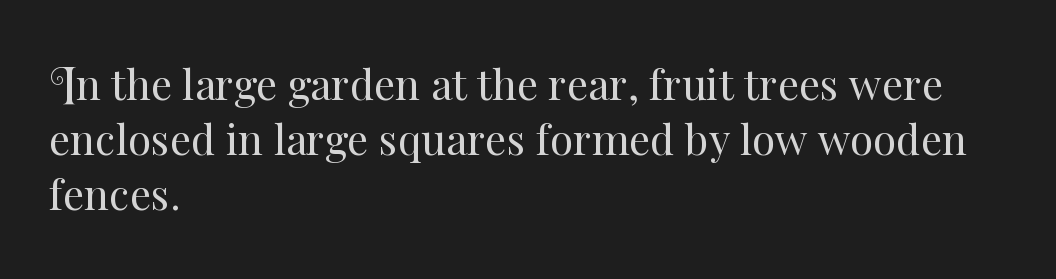
Q: Is the text bold? A: No.
Q: Is the text italic (slanted)? A: No, it is upright.
Q: Is the text underlined? A: No.
Q: How is the paragraph aligned? A: Left-aligned.
Q: Is the spacing between letters normal or unusually wide? A: Normal.
Q: Is the spacing between lines tight, normal or loose? A: Normal.
Q: Width (condensed, normal, or wide)? A: Normal.
Q: Stroke contrast? A: Medium.
Q: x-height? A: Small.
Q: Monospaced? A: No.
